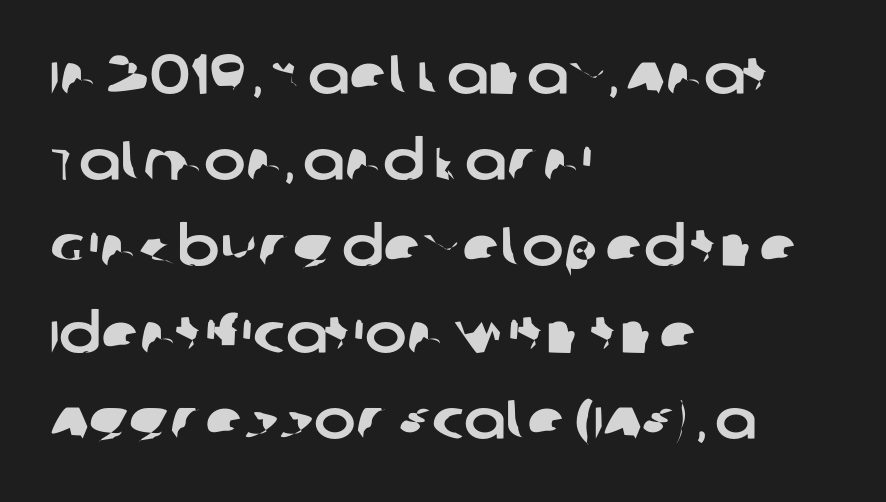
A typesetter would call this zero additional tracking. Horizontally, the lines are justified to the leading edge only. These lines sit exactly where default settings would place them. Just letters on the line, the space beneath them empty. This sample has the flowing, uneven cadence of proportional lettering. Font category for this specimen: sans-serif.
